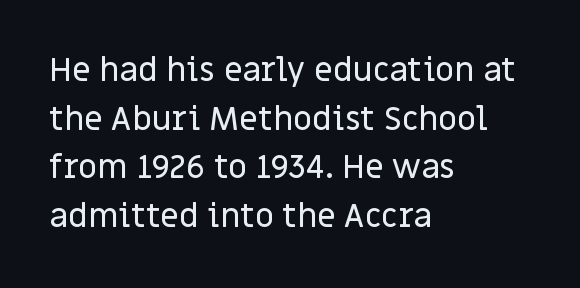
Anything drawn beneath the words? Only blank space. Varying glyph widths throughout — classic text-font behaviour. The rendering anchors every line to the left-hand side. Italic? Not at all — the glyphs are vertical. The type family on display is of the sans-serif kind.
